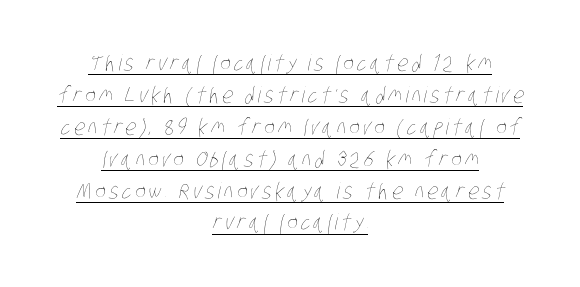
{"bold": "no", "underline": "yes", "align": "center", "line_spacing": "normal", "line_spacing_ratio": 1.45, "glyph_px": 22}
